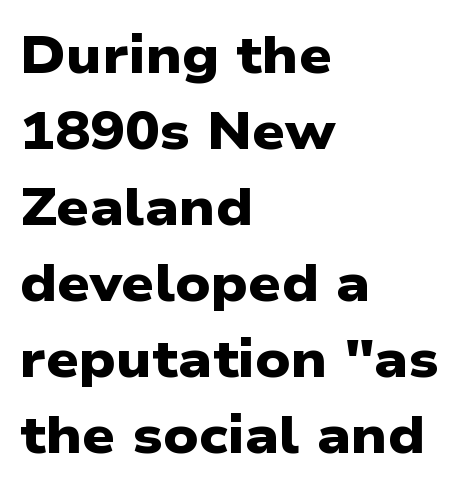
The image shows 52 px heavy, wide sans-serif type; set left-aligned, normal line spacing (1.46x), normal letter spacing, not underlined; low stroke contrast and a medium x-height.
